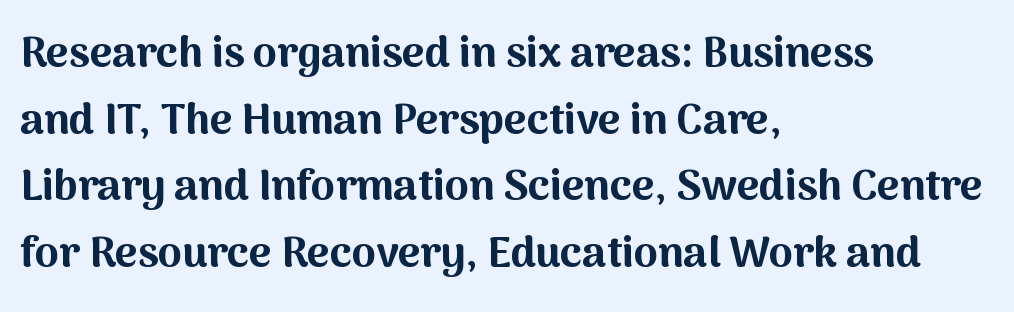
Q: Is the text bold? A: Yes.
Q: Is the text italic (slanted)? A: No, it is upright.
Q: Is the typeface a serif or a sans-serif typeface? A: Sans-serif.
Q: Is the text underlined? A: No.
Q: How is the paragraph aligned? A: Left-aligned.
Q: Is the spacing between letters normal or unusually wide? A: Normal.
Q: Is the spacing between lines tight, normal or loose? A: Normal.
Q: Width (condensed, normal, or wide)? A: Normal.
Q: Stroke contrast? A: Medium.
Q: x-height? A: Medium.
Q: Monospaced? A: No.
